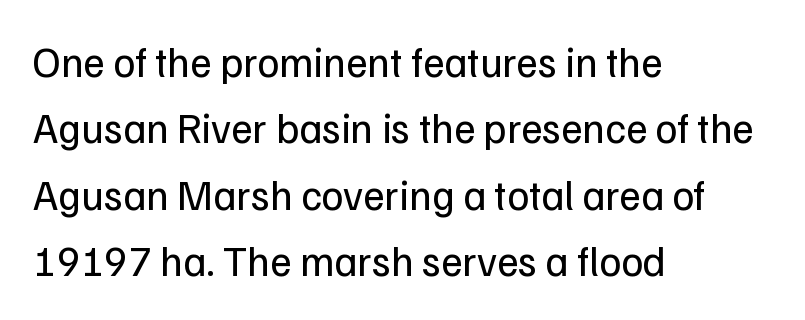
Q: Is the text bold? A: No.
Q: Is the text italic (slanted)? A: No, it is upright.
Q: Is the typeface a serif or a sans-serif typeface? A: Sans-serif.
Q: Is the text underlined? A: No.
Q: How is the paragraph aligned? A: Left-aligned.
Q: Is the spacing between letters normal or unusually wide? A: Normal.
Q: Is the spacing between lines tight, normal or loose? A: Normal.
Q: Width (condensed, normal, or wide)? A: Normal.
Q: Stroke contrast? A: Low.
Q: x-height? A: Medium.
Q: Monospaced? A: No.
